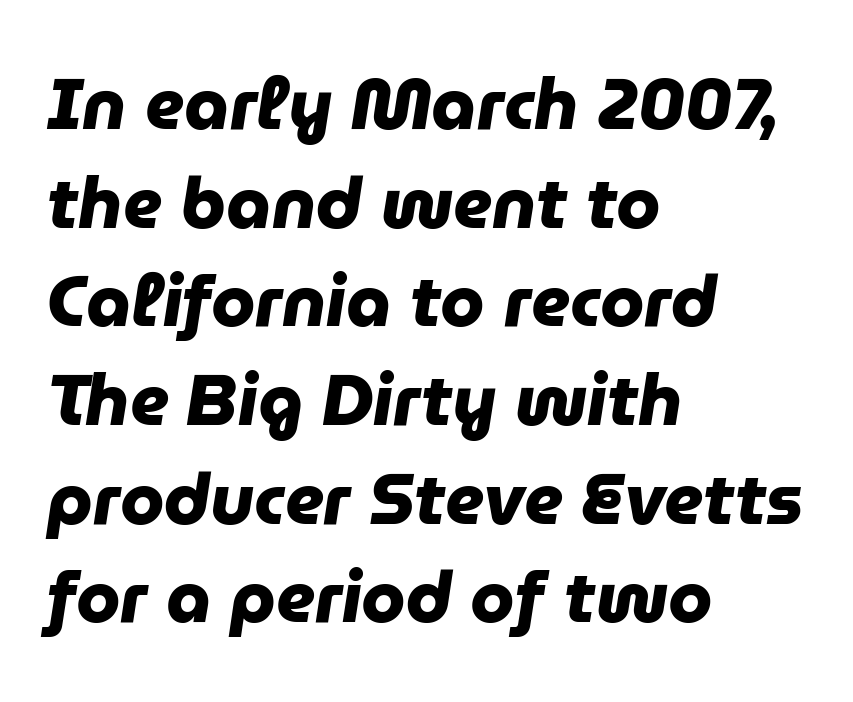
{"serif": "no", "bold": "yes", "weight": "heavy", "width": "normal", "stroke_contrast": "low", "x_height": "medium", "monospaced": "no", "underline": "no", "align": "left", "line_spacing": "normal", "line_spacing_ratio": 1.39, "letter_spacing": "normal", "letter_spacing_em": 0.0, "glyph_px": 71}
